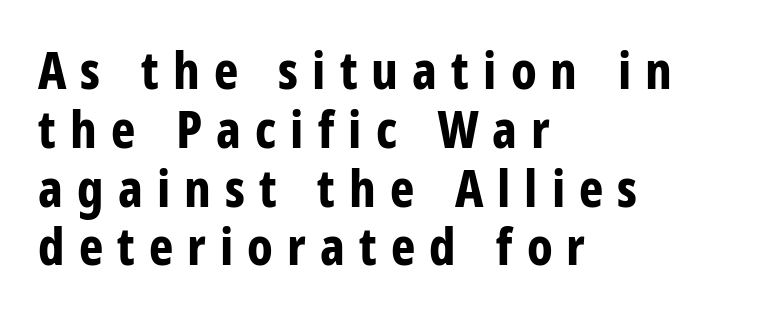
{"serif": "no", "italic": "no", "bold": "yes", "weight": "bold", "width": "condensed", "stroke_contrast": "low", "x_height": "large", "monospaced": "no", "underline": "no", "align": "left", "line_spacing": "tight", "line_spacing_ratio": 1.13, "letter_spacing": "wide", "letter_spacing_em": 0.27, "glyph_px": 52}
